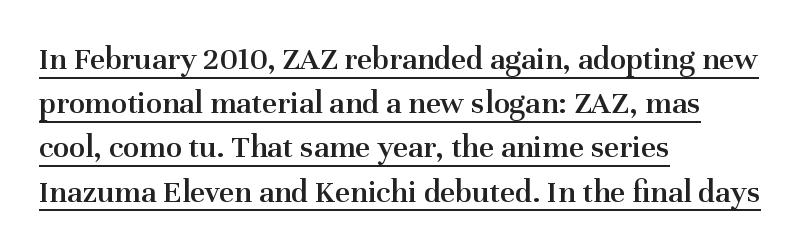
{"serif": "yes", "italic": "no", "bold": "semi", "weight": "semibold", "width": "normal", "stroke_contrast": "medium", "x_height": "medium", "monospaced": "no", "underline": "yes", "align": "left", "line_spacing": "normal", "line_spacing_ratio": 1.34, "letter_spacing": "normal", "letter_spacing_em": 0.0, "glyph_px": 33}
